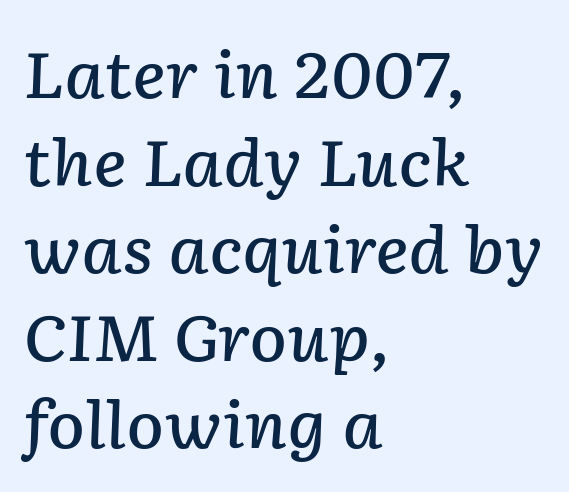
Quick note: underline off. Notice how the stems are inclined rather than vertical — that's the hallmark of italics. Quick note: interline space is typical. Inter-character spacing is left at the font's built-in metrics. Think of a printed novel: that variable character pitch is what you see here.
